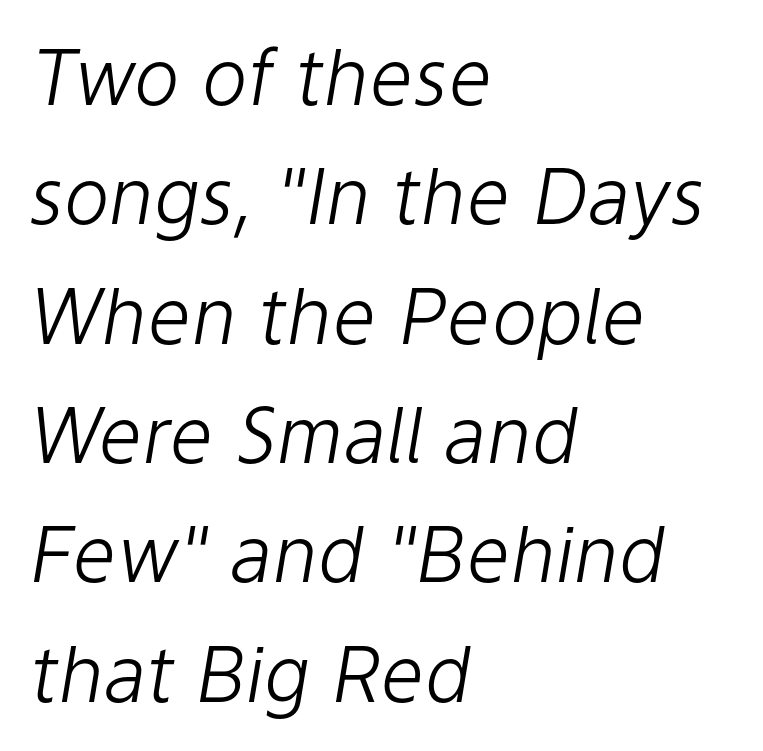
{"italic": "yes", "lean": "right", "slant_degrees": 9, "bold": "no", "weight": "light", "width": "normal", "stroke_contrast": "low", "x_height": "medium", "monospaced": "no", "underline": "no", "align": "left", "line_spacing": "normal", "line_spacing_ratio": 1.55, "letter_spacing": "normal", "letter_spacing_em": 0.0, "glyph_px": 77}
